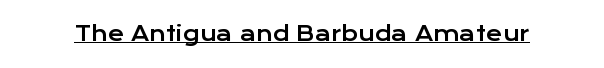
The letters stand upright; this is a roman face. Tracking here is standard; glyphs follow each other at the usual distance. Descenders here cross a horizontal rule under the line.
